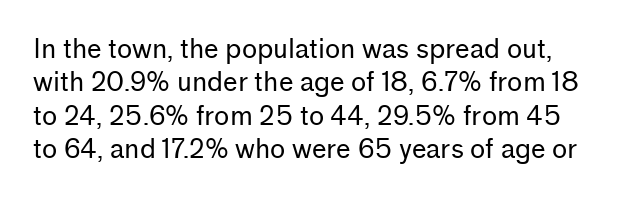
Q: Is the text bold? A: No.
Q: Is the text italic (slanted)? A: No, it is upright.
Q: Is the text underlined? A: No.
Q: Is the spacing between letters normal or unusually wide? A: Normal.
Q: Is the spacing between lines tight, normal or loose? A: Normal.
